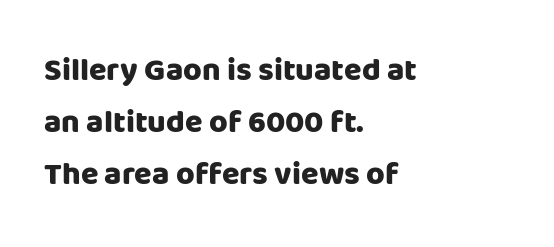
{"serif": "no", "italic": "no", "bold": "yes", "weight": "heavy", "width": "normal", "stroke_contrast": "low", "x_height": "large", "monospaced": "no", "underline": "no", "align": "left", "line_spacing": "normal", "line_spacing_ratio": 1.62, "letter_spacing": "normal", "letter_spacing_em": 0.0, "glyph_px": 32}
